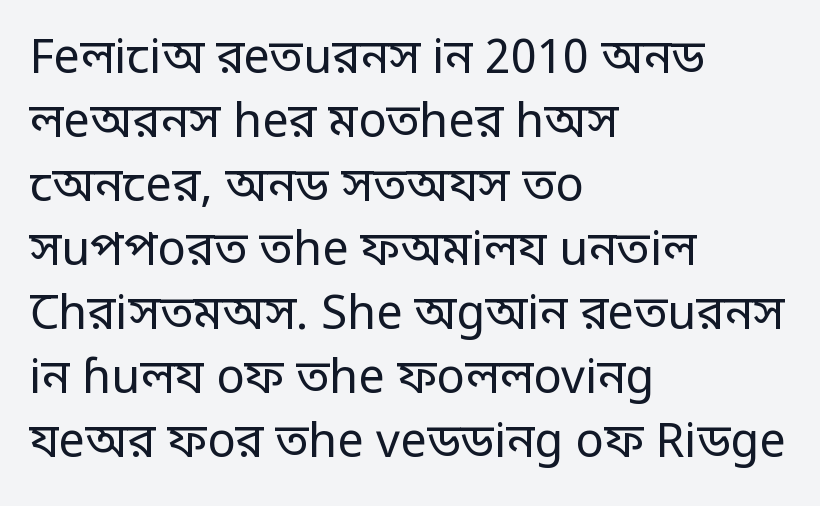
Q: Is the text bold? A: No.
Q: Is the text italic (slanted)? A: No, it is upright.
Q: Is the typeface a serif or a sans-serif typeface? A: Sans-serif.
Q: Is the text underlined? A: No.
Q: How is the paragraph aligned? A: Left-aligned.
Q: Is the spacing between letters normal or unusually wide? A: Normal.
Q: Is the spacing between lines tight, normal or loose? A: Normal.
Q: Width (condensed, normal, or wide)? A: Condensed.
Q: Stroke contrast? A: Low.
Q: Monospaced? A: No.
